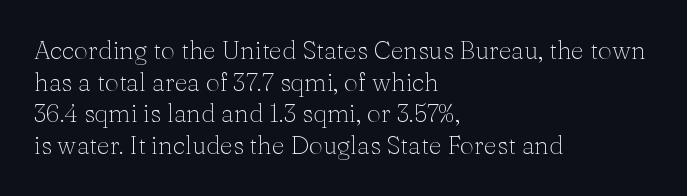
The image shows 25 px text type, upright; set left-aligned, normal line spacing (1.27x), normal letter spacing, not underlined.
